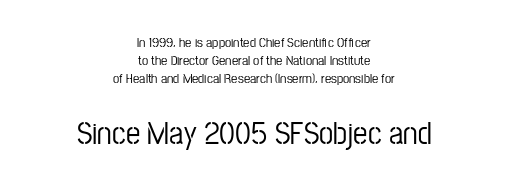
Q: Is the text italic (slanted)? A: No, it is upright.
Q: Is the typeface a serif or a sans-serif typeface? A: Sans-serif.
Q: Is the text underlined? A: No.
Q: How is the paragraph aligned? A: Centered.
Q: Is the spacing between letters normal or unusually wide? A: Normal.
Q: Is the spacing between lines tight, normal or loose? A: Normal.
Q: Which block of text is set in a larger size, the first (top) or the second (bottom)? A: The second (bottom) one.
Q: Width (condensed, normal, or wide)? A: Condensed.
Q: Stroke contrast? A: Low.
Q: x-height? A: Medium.
Q: Monospaced? A: No.
